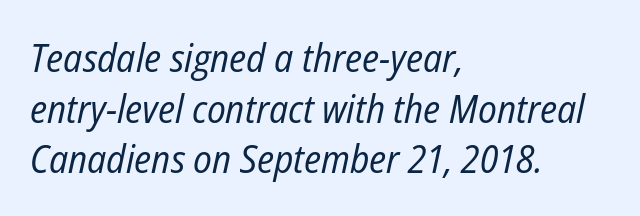
The image shows 39 px regular-weight, condensed type, italic (leaning right); set left-aligned, normal line spacing (1.3x), normal letter spacing, not underlined; low stroke contrast and a medium x-height.
